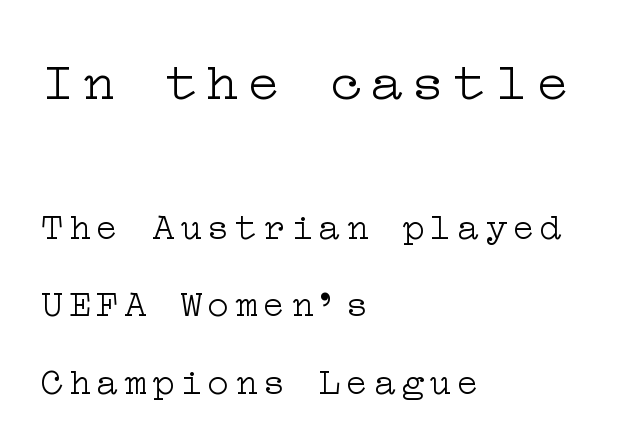
The image shows 55 px light, wide serif type, upright; set left-aligned, loose line spacing (2.09x), not underlined; the first (top) block is 1.49x larger; low stroke contrast and a medium x-height.
